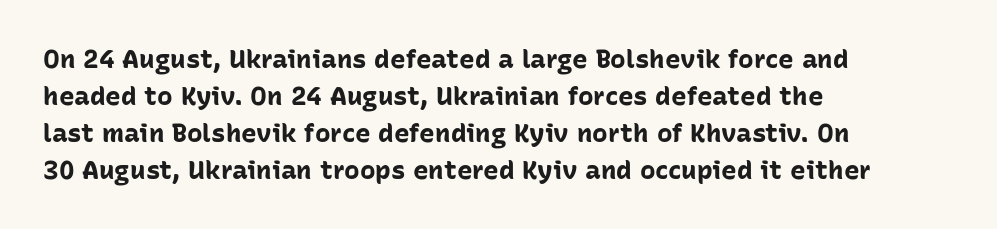
{"italic": "no", "bold": "yes", "underline": "no", "align": "left", "line_spacing": "normal", "line_spacing_ratio": 1.42, "letter_spacing": "normal", "letter_spacing_em": 0.0, "glyph_px": 26}
